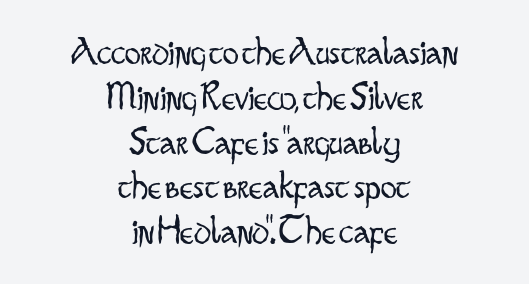
{"serif": "no", "italic": "no", "bold": "no", "weight": "light", "width": "condensed", "stroke_contrast": "low", "x_height": "small", "monospaced": "no", "underline": "no", "align": "center", "line_spacing": "tight", "line_spacing_ratio": 1.12, "letter_spacing": "normal", "letter_spacing_em": 0.0, "glyph_px": 40}
